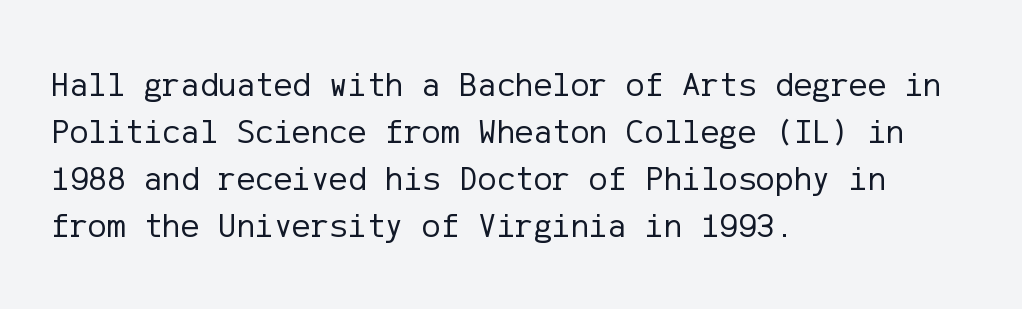
{"serif": "no", "italic": "no", "bold": "no", "weight": "regular", "width": "normal", "stroke_contrast": "low", "x_height": "medium", "underline": "no", "align": "left", "line_spacing": "normal", "line_spacing_ratio": 1.34, "letter_spacing": "normal", "letter_spacing_em": 0.0, "glyph_px": 35}
